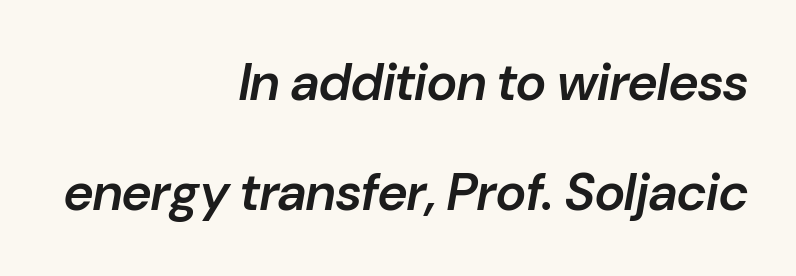
Which margin do the lines hug? The right one — the left edge is uneven. Is the type bold? Partly — it's a semibold, heavier than regular but not fully bold. A clean baseline with only descenders dipping below it. The face used here is proportionally spaced, like ordinary book or web type. A typesetter would mark this as italic.
